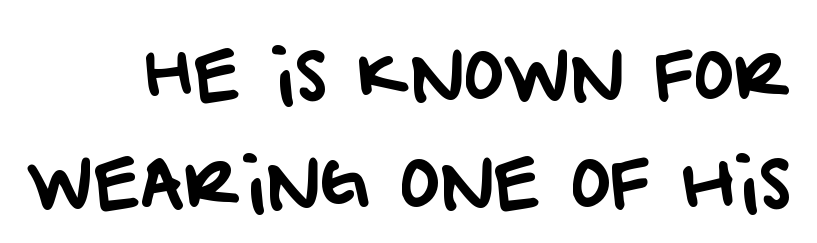
The image shows 68 px sans-serif type; set normal line spacing (1.59x), normal letter spacing, not underlined; low stroke contrast and a large x-height.
